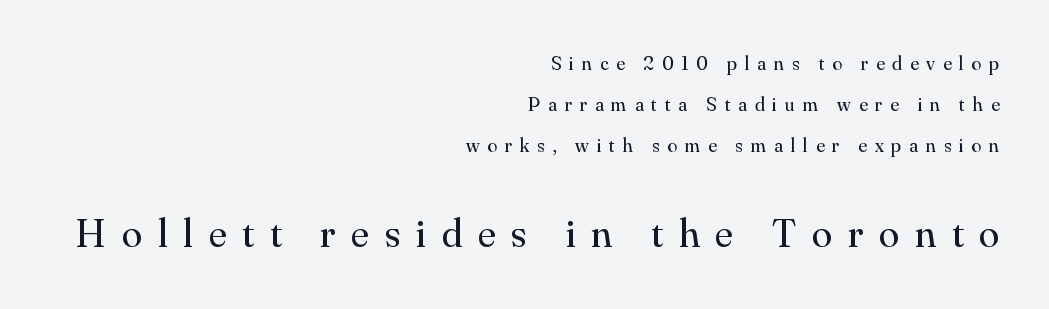
The image shows 41 px regular-weight serif type, upright; set right-aligned, loose line spacing (2.06x), unusually wide letter spacing (+0.39 em), not underlined; the second (bottom) block is 2.05x larger; medium stroke contrast and a small x-height.
